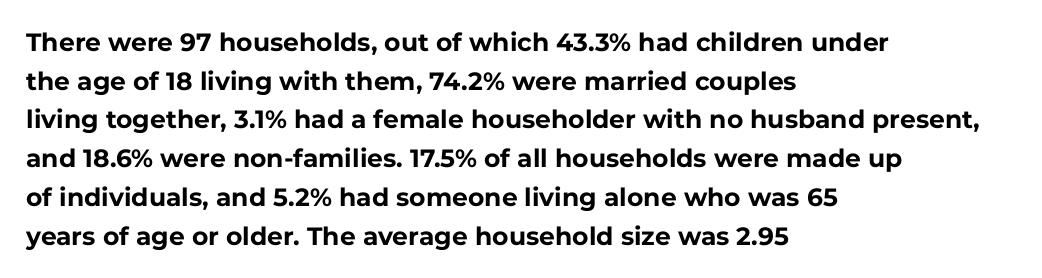
Q: Is the text bold? A: Yes.
Q: Is the text italic (slanted)? A: No, it is upright.
Q: Is the text underlined? A: No.
Q: How is the paragraph aligned? A: Left-aligned.
Q: Is the spacing between letters normal or unusually wide? A: Normal.
Q: Is the spacing between lines tight, normal or loose? A: Normal.
